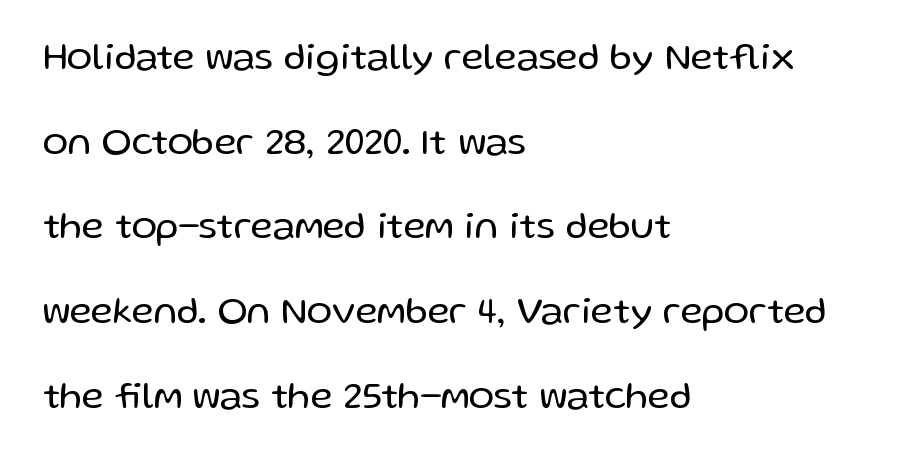
Tracking value appears to be zero — textbook default spacing. Character widths vary here, with narrow letters taking less room than wide ones. Baseline-to-baseline distance is far greater than the letter height. Weight: not bold — regular or lighter.
